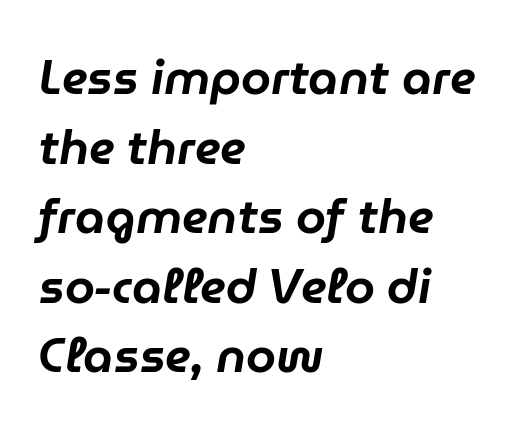
Q: Is the text italic (slanted)? A: Yes, it leans right by about 9 degrees.
Q: Is the text underlined? A: No.
Q: How is the paragraph aligned? A: Left-aligned.
Q: Is the spacing between letters normal or unusually wide? A: Normal.
Q: Is the spacing between lines tight, normal or loose? A: Normal.
Q: Width (condensed, normal, or wide)? A: Normal.
Q: Stroke contrast? A: Low.
Q: x-height? A: Medium.
Q: Monospaced? A: No.
